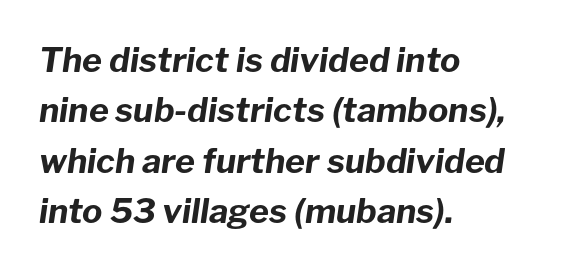
The image shows 34 px bold type, italic (leaning right); set left-aligned, normal line spacing (1.48x), normal letter spacing, not underlined; low stroke contrast and a medium x-height.
